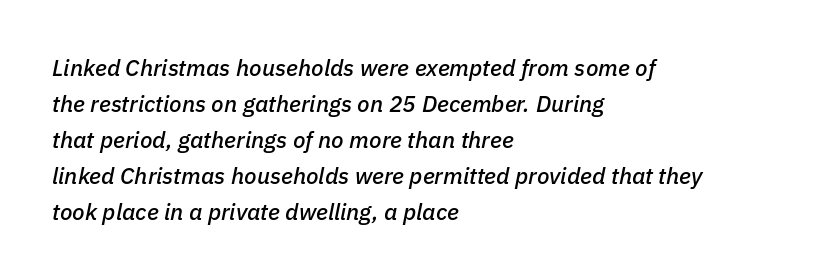
These lines were composed using italics. Does the leading feel generous? No, just average. The strip under each line holds only bare page. If you drew a ruler down the left edge, every line would touch it. No extra tracking has been applied to these lines.
